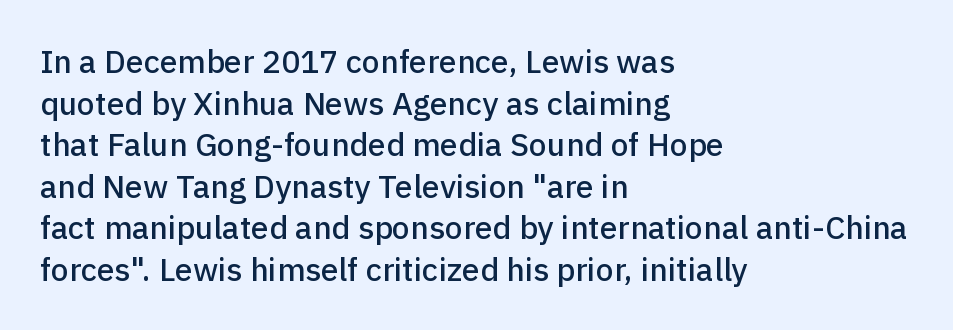
Q: Is the text italic (slanted)? A: No, it is upright.
Q: Is the typeface a serif or a sans-serif typeface? A: Sans-serif.
Q: Is the text underlined? A: No.
Q: How is the paragraph aligned? A: Left-aligned.
Q: Is the spacing between letters normal or unusually wide? A: Normal.
Q: Is the spacing between lines tight, normal or loose? A: Normal.
Q: Width (condensed, normal, or wide)? A: Normal.
Q: Stroke contrast? A: Low.
Q: x-height? A: Medium.
Q: Monospaced? A: No.
